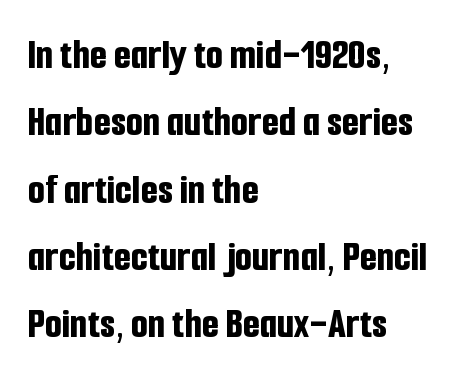
Ordinary non-slanted type is in use. Beneath every word, the page is bare. Each glyph is drawn with heavy, bold strokes. Look at the bottom of the vertical strokes: they stop flat, with no serifs. The rag falls on the right side of this text block. Line spacing here is normal.
